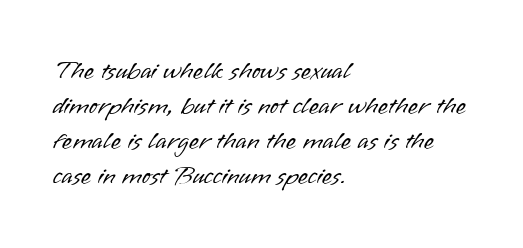
Q: Is the text bold? A: No.
Q: Is the text italic (slanted)? A: Yes.
Q: Is the text underlined? A: No.
Q: How is the paragraph aligned? A: Left-aligned.
Q: Is the spacing between letters normal or unusually wide? A: Normal.
Q: Is the spacing between lines tight, normal or loose? A: Normal.
